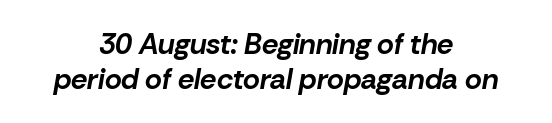
No extra tracking has been applied to these lines. These words are printed bold, with thick strokes throughout. Looks like regular typesetting: each glyph gets only the width it needs. The face used here has a pronounced slope to its letters. Where is the straight margin? There isn't one; the lines are centered.
